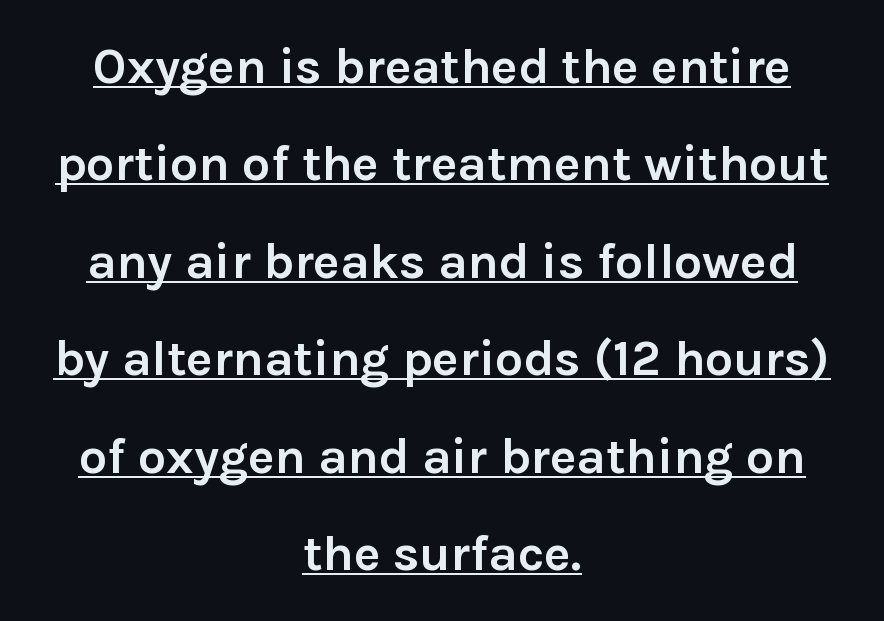
When letters stand straight like this, we call the style roman or upright. The rendering uses natural spacing where letterforms have individual widths. A typesetter would call this leading open, well beyond the default. Does the weight exceed regular? Yes, all the way to bold.
